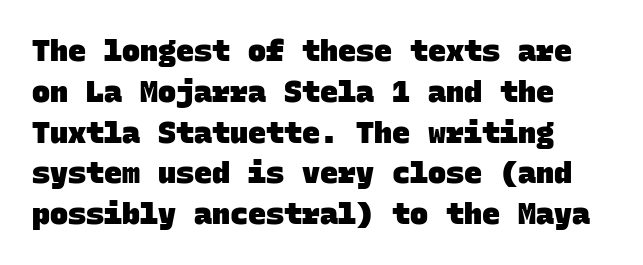
Look at the stroke-to-counter ratio: heavy, a bold. The characters display no serif detailing; their extremities are plain. This rendering leaves character spacing at its baseline value. These lines are rendered in a fixed-pitch font.
